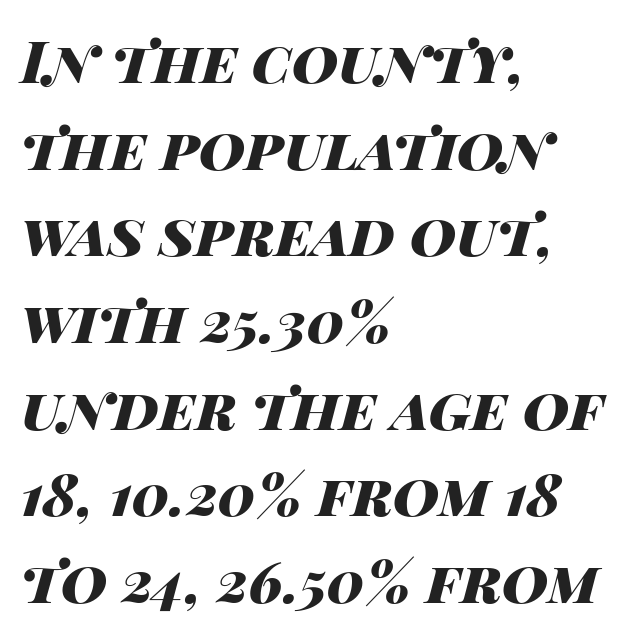
{"italic": "yes", "lean": "right", "slant_degrees": 14, "bold": "yes", "weight": "heavy", "width": "wide", "stroke_contrast": "high", "x_height": "large", "monospaced": "no", "underline": "no", "align": "left", "line_spacing": "normal", "line_spacing_ratio": 1.52, "letter_spacing": "normal", "letter_spacing_em": 0.0, "glyph_px": 57}
